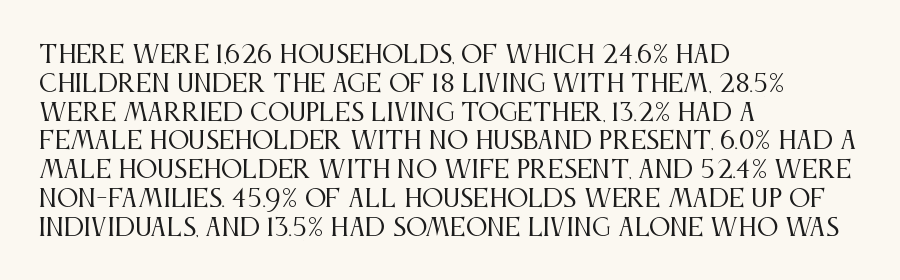
{"italic": "no", "bold": "no", "underline": "no", "align": "left", "line_spacing_ratio": 1.2, "letter_spacing": "normal", "letter_spacing_em": 0.0, "glyph_px": 24}
